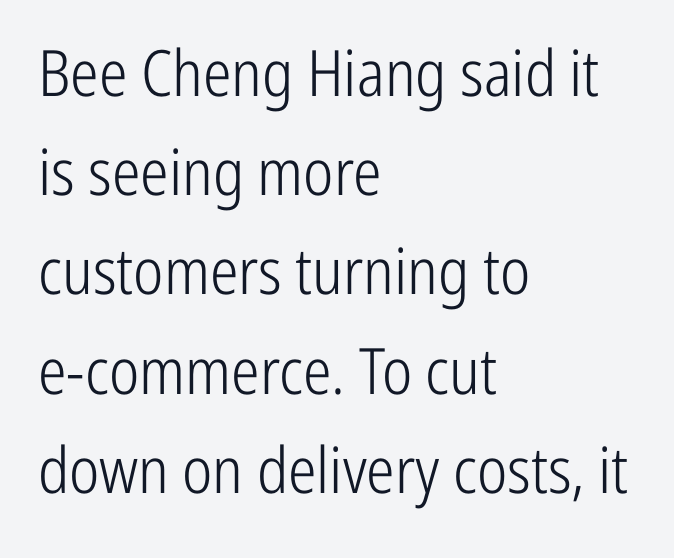
Vertical spacing — default. Glance below the letters and you will spot only blank space. Proportional: the letters do not fall into vertical columns. Examine the stroke ends and you'll find no serifs. This rendering uses left alignment, leaving the right contour irregular. Spacing between characters is what you'd get straight out of the box.
